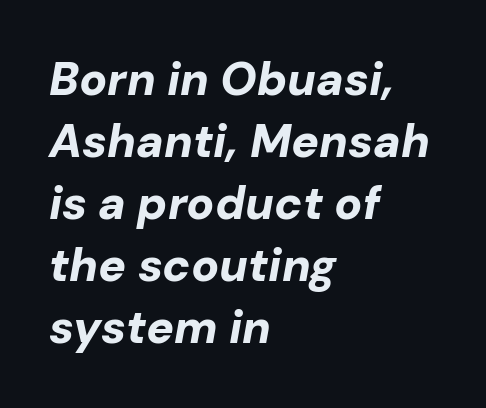
Typesetter's note: full bold, strokes at maximum text heaviness. The rendering keeps characters at their native spacing. Does the leading feel generous? No, just average. Note the varied advance widths — an 'i' is clearly narrower than an 'm'. Notice how the stems are inclined rather than vertical — that's the hallmark of italics. Every row of glyphs begins at an identical x-position on the left.
